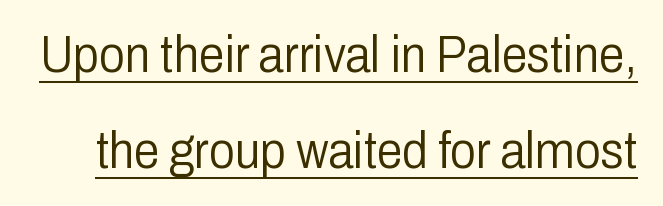
The image shows 52 px light, condensed sans-serif type, upright; set line spacing 1.85x, normal letter spacing, underlined; low stroke contrast and a medium x-height.
